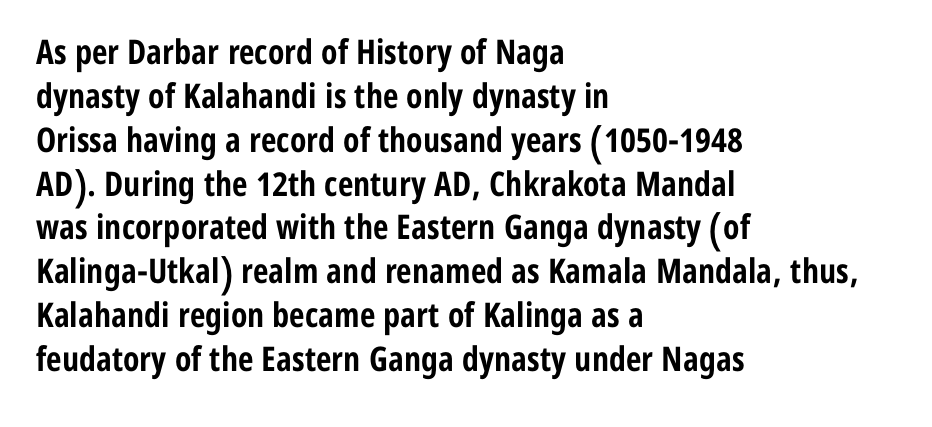
Q: Is the text bold? A: Yes.
Q: Is the text italic (slanted)? A: No, it is upright.
Q: Is the typeface a serif or a sans-serif typeface? A: Sans-serif.
Q: Is the text underlined? A: No.
Q: How is the paragraph aligned? A: Left-aligned.
Q: Is the spacing between letters normal or unusually wide? A: Normal.
Q: Is the spacing between lines tight, normal or loose? A: Normal.
Q: Width (condensed, normal, or wide)? A: Condensed.
Q: Stroke contrast? A: Low.
Q: x-height? A: Medium.
Q: Monospaced? A: No.
